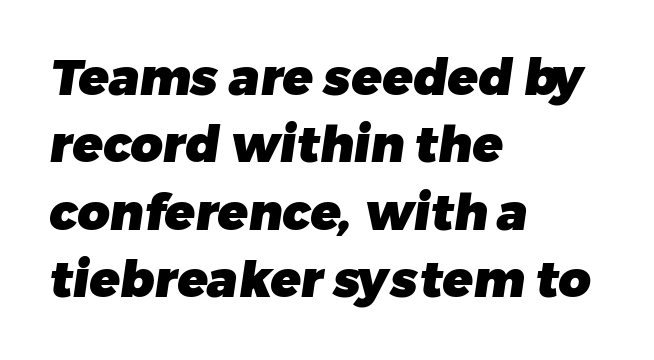
{"serif": "no", "bold": "yes", "weight": "heavy", "width": "normal", "stroke_contrast": "low", "x_height": "medium", "monospaced": "no", "underline": "no", "align": "left", "line_spacing": "normal", "line_spacing_ratio": 1.35, "letter_spacing": "normal", "letter_spacing_em": 0.0, "glyph_px": 50}
